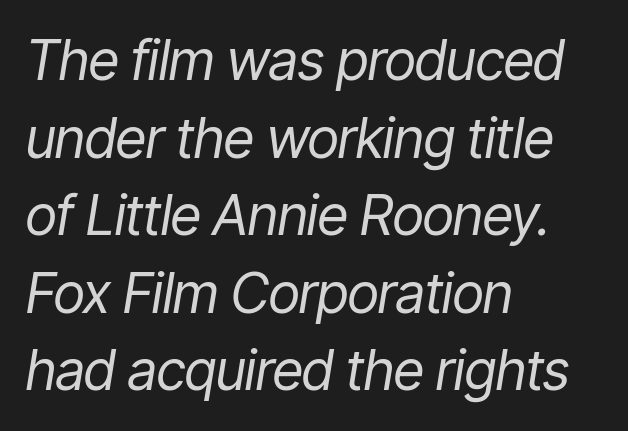
The image shows 55 px regular-weight, condensed type, italic (leaning right); set left-aligned, normal line spacing (1.41x), normal letter spacing, not underlined; low stroke contrast and a medium x-height.
